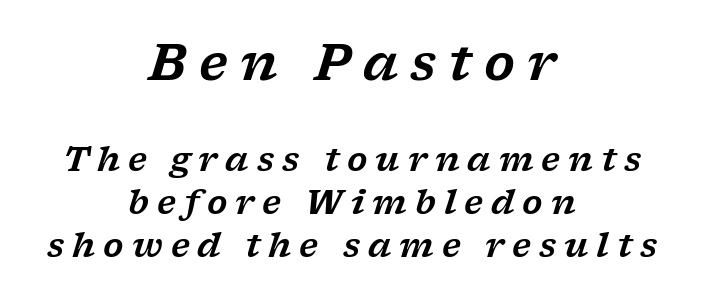
The first block has been scaled up relative to the second. Does the lettering tilt? It does — this is italic. A typesetter would call this proportional, since set widths differ per character. Notice how the passage keeps no hard edge, just a central spine. This rendering widens character spacing well past its baseline value. The strip under each line holds only bare page.
